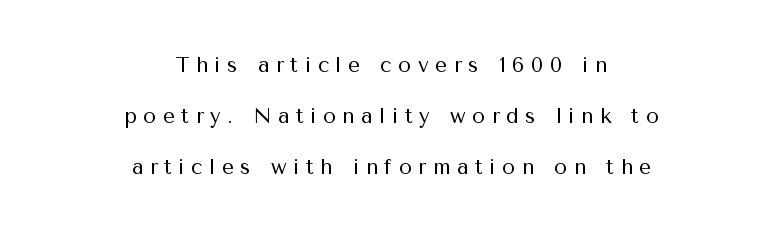
The image shows 21 px text type, upright; set centered, loose line spacing (2.44x), unusually wide letter spacing (+0.31 em), not underlined.
